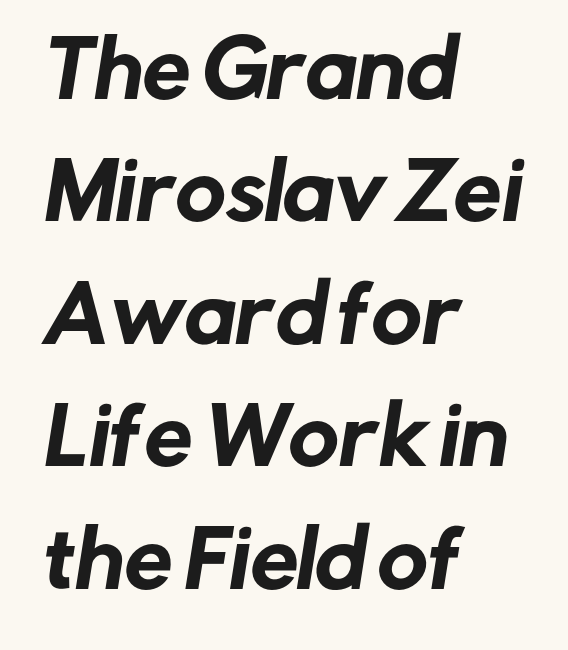
The gap between lines stays unmarked. Think of a printed novel: that variable character pitch is what you see here. Serifs: no, the terminals of the letterforms are clean. Interline gaps are of average width in this sample. Inter-character spacing is left at the font's built-in metrics. Is the block centered? No — it sits flush against the left margin.
